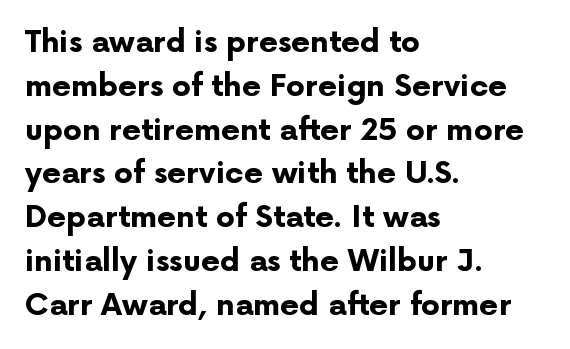
{"serif": "no", "italic": "no", "bold": "yes", "weight": "bold", "width": "normal", "stroke_contrast": "low", "x_height": "medium", "monospaced": "no", "underline": "no", "align": "left", "line_spacing": "normal", "line_spacing_ratio": 1.46, "letter_spacing": "normal", "letter_spacing_em": 0.0, "glyph_px": 30}
